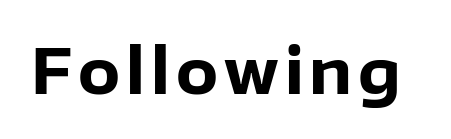
{"serif": "no", "italic": "no", "bold": "yes", "weight": "heavy", "width": "normal", "stroke_contrast": "low", "x_height": "medium", "monospaced": "no", "underline": "no", "glyph_px": 61}
